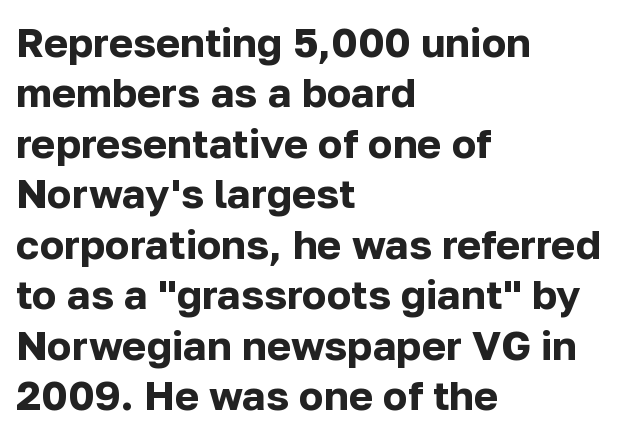
Q: Is the text bold? A: Yes.
Q: Is the text italic (slanted)? A: No, it is upright.
Q: Is the typeface a serif or a sans-serif typeface? A: Sans-serif.
Q: Is the text underlined? A: No.
Q: How is the paragraph aligned? A: Left-aligned.
Q: Is the spacing between letters normal or unusually wide? A: Normal.
Q: Width (condensed, normal, or wide)? A: Normal.
Q: Stroke contrast? A: Low.
Q: x-height? A: Medium.
Q: Monospaced? A: No.
